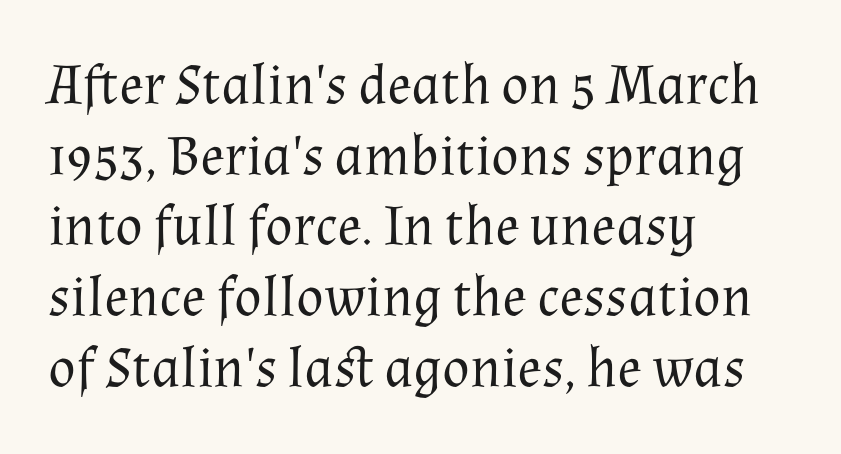
Q: Is the text bold? A: No.
Q: Is the text italic (slanted)? A: No, it is upright.
Q: Is the typeface a serif or a sans-serif typeface? A: Serif.
Q: Is the text underlined? A: No.
Q: How is the paragraph aligned? A: Left-aligned.
Q: Is the spacing between letters normal or unusually wide? A: Normal.
Q: Width (condensed, normal, or wide)? A: Normal.
Q: Stroke contrast? A: Medium.
Q: x-height? A: Medium.
Q: Monospaced? A: No.
